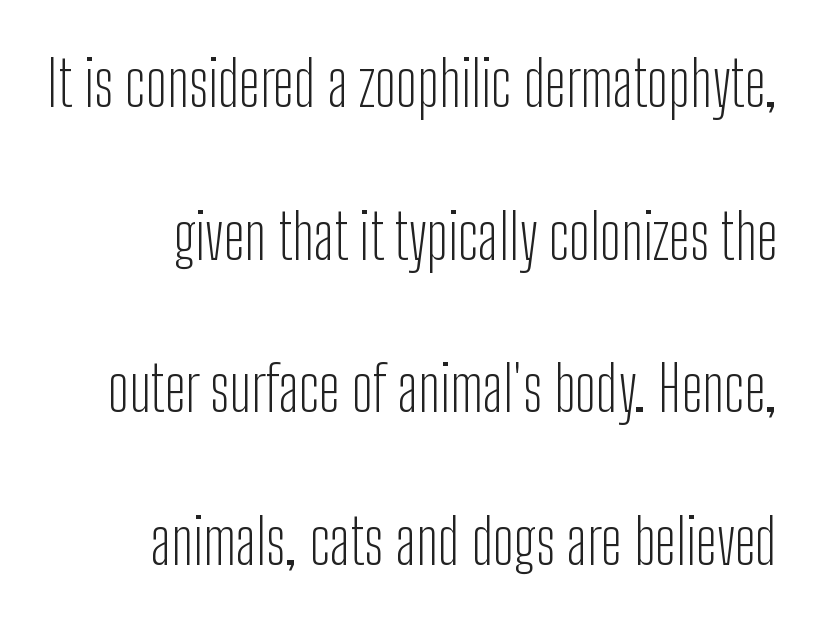
{"serif": "no", "italic": "no", "bold": "no", "weight": "light", "width": "condensed", "stroke_contrast": "low", "x_height": "medium", "monospaced": "no", "underline": "no", "line_spacing": "loose", "line_spacing_ratio": 2.46, "letter_spacing": "normal", "letter_spacing_em": 0.0, "glyph_px": 62}
